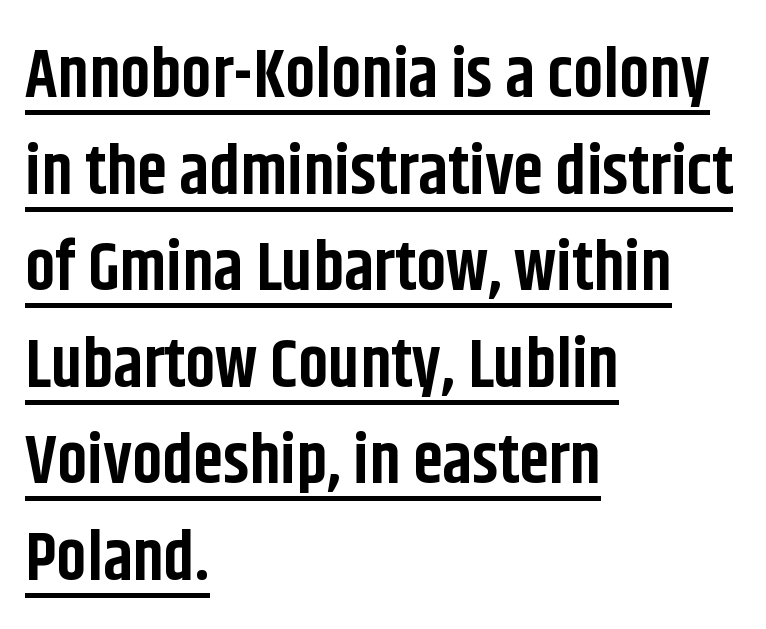
Q: Is the text bold? A: Yes.
Q: Is the text italic (slanted)? A: No, it is upright.
Q: Is the typeface a serif or a sans-serif typeface? A: Sans-serif.
Q: Is the text underlined? A: Yes.
Q: How is the paragraph aligned? A: Left-aligned.
Q: Is the spacing between letters normal or unusually wide? A: Normal.
Q: Is the spacing between lines tight, normal or loose? A: Normal.
Q: Width (condensed, normal, or wide)? A: Condensed.
Q: Stroke contrast? A: Low.
Q: x-height? A: Large.
Q: Monospaced? A: No.
